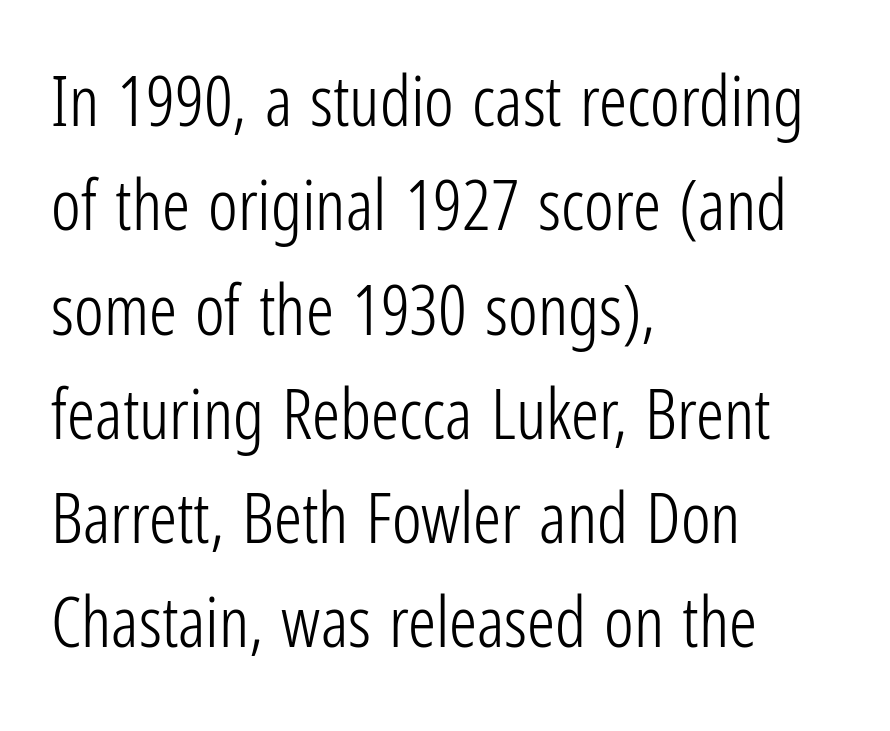
{"serif": "no", "italic": "no", "bold": "no", "weight": "light", "width": "condensed", "stroke_contrast": "low", "x_height": "medium", "monospaced": "no", "underline": "no", "align": "left", "line_spacing": "normal", "line_spacing_ratio": 1.49, "letter_spacing": "normal", "letter_spacing_em": 0.0, "glyph_px": 70}
